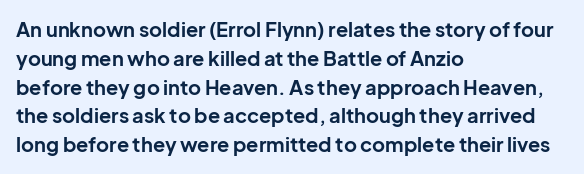
Q: Is the text bold? A: Yes.
Q: Is the text italic (slanted)? A: No, it is upright.
Q: Is the text underlined? A: No.
Q: How is the paragraph aligned? A: Left-aligned.
Q: Is the spacing between letters normal or unusually wide? A: Normal.
Q: Is the spacing between lines tight, normal or loose? A: Normal.
